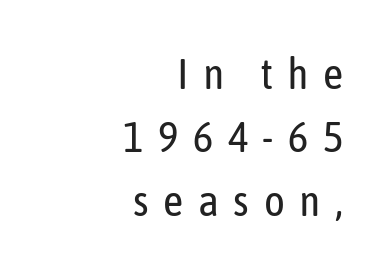
The rendering uses natural spacing where letterforms have individual widths. Italic? Not at all — the glyphs are vertical. Characters follow at a spacing far wider than the type designer built in. The typeface has the unassuming heft of standard copy or less. Descenders hang freely into open space.
